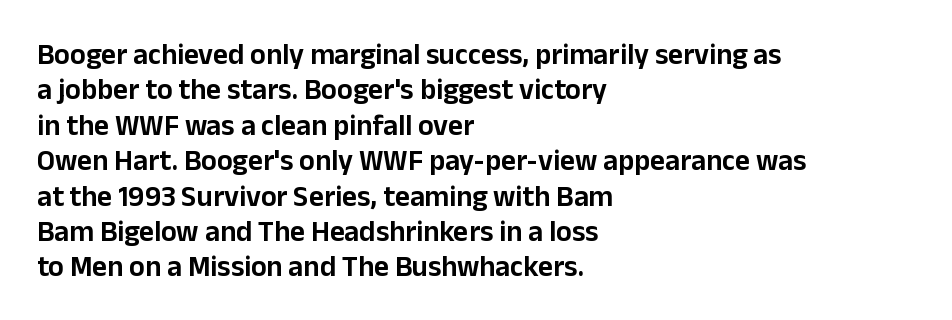
The image shows 29 px sans-serif type, upright; set left-aligned, line spacing 1.22x, normal letter spacing, not underlined; low stroke contrast and a medium x-height.
